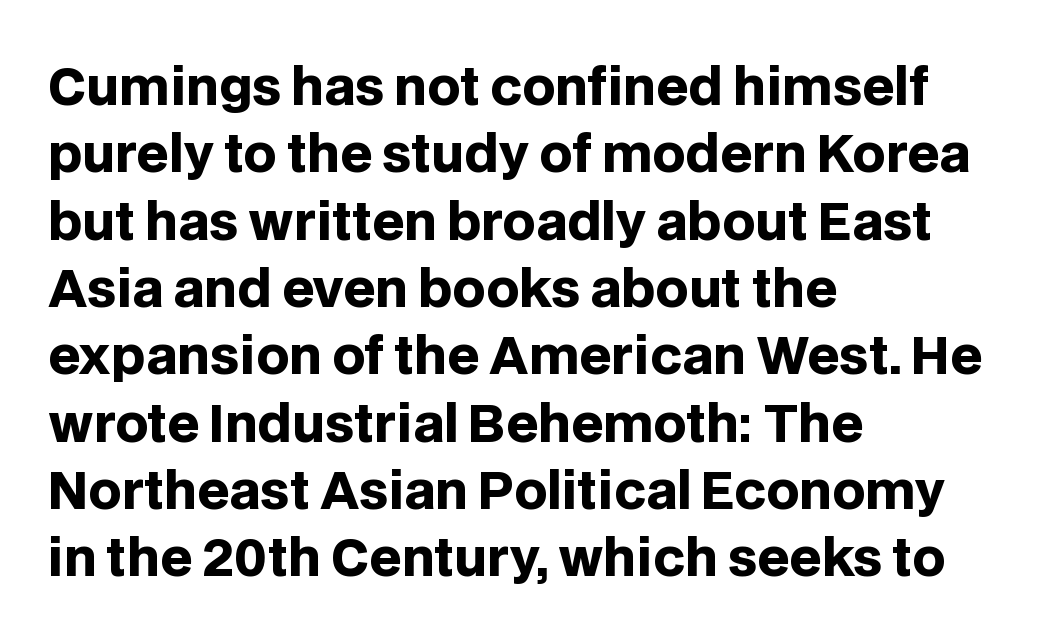
Quick note: underline off. Is this a fixed-width face? No — the glyphs have proportional, varying widths. Nothing sits at the stroke ends, so this counts as sans-serif. Successive baselines arrive at the customary interval. Left-aligned paragraph, ragged on the right. You'd pick this weight for a headline — it's a proper bold.
